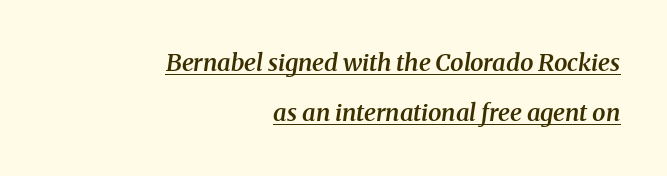
Q: Is the text bold? A: Semi-bold.
Q: Is the text italic (slanted)? A: Yes, it leans right by about 8 degrees.
Q: Is the text underlined? A: Yes.
Q: How is the paragraph aligned? A: Right-aligned.
Q: Is the spacing between letters normal or unusually wide? A: Normal.
Q: Is the spacing between lines tight, normal or loose? A: Loose.
